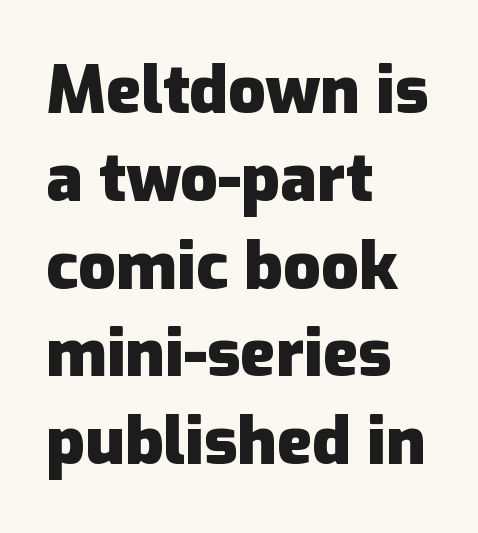
Unlike a traditional serif, this face leaves its strokes unadorned. The strip under each line holds only bare page. What stands out about the letter spacing? Nothing — it is the standard amount. Baseline-to-baseline distance is the conventional proportion of letter height. Looks like regular typesetting: each glyph gets only the width it needs.
